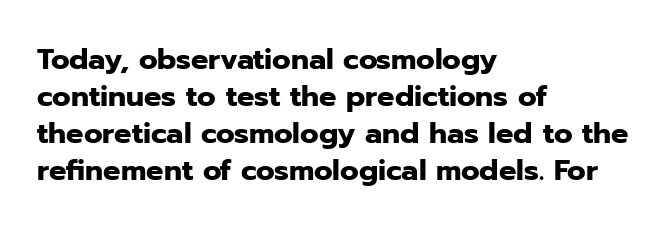
Q: Is the text bold? A: Yes.
Q: Is the text italic (slanted)? A: No, it is upright.
Q: Is the typeface a serif or a sans-serif typeface? A: Sans-serif.
Q: Is the text underlined? A: No.
Q: How is the paragraph aligned? A: Left-aligned.
Q: Is the spacing between letters normal or unusually wide? A: Normal.
Q: Is the spacing between lines tight, normal or loose? A: Normal.
Q: Width (condensed, normal, or wide)? A: Normal.
Q: Stroke contrast? A: Low.
Q: x-height? A: Medium.
Q: Monospaced? A: No.
